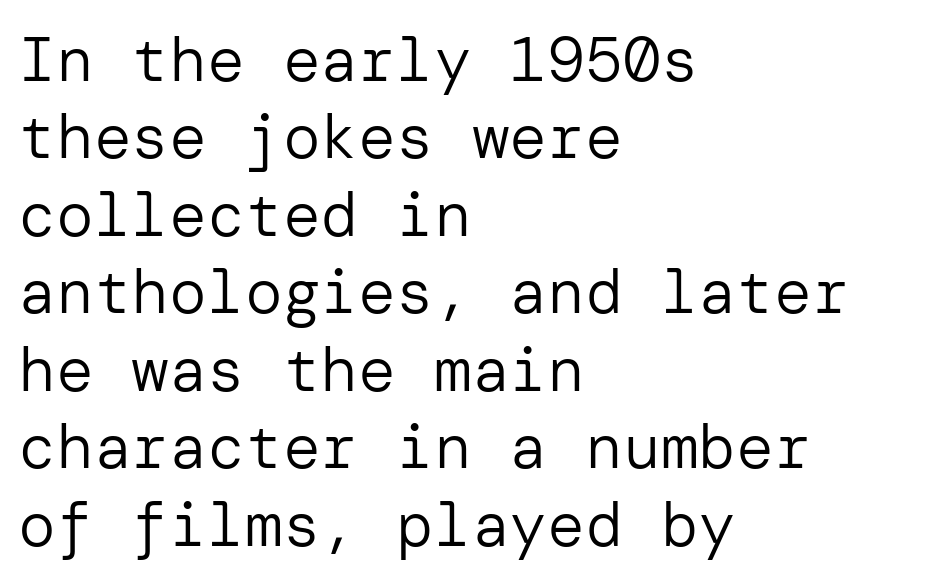
{"serif": "no", "italic": "no", "bold": "no", "weight": "regular", "width": "normal", "stroke_contrast": "low", "x_height": "medium", "underline": "no", "align": "left", "line_spacing_ratio": 1.23, "letter_spacing": "normal", "letter_spacing_em": 0.0, "glyph_px": 63}
